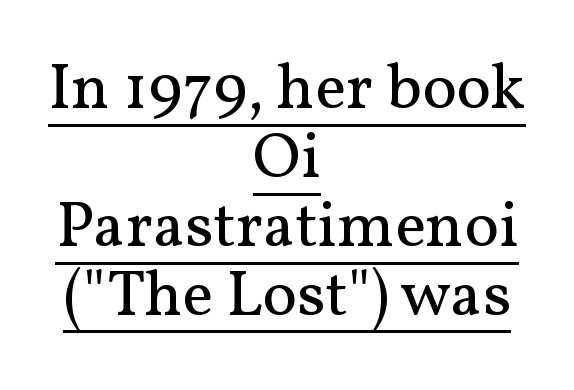
{"serif": "yes", "italic": "no", "bold": "no", "weight": "regular", "width": "normal", "stroke_contrast": "medium", "x_height": "medium", "monospaced": "no", "underline": "yes", "align": "center", "line_spacing": "tight", "line_spacing_ratio": 1.06, "letter_spacing": "normal", "letter_spacing_em": 0.0, "glyph_px": 65}
